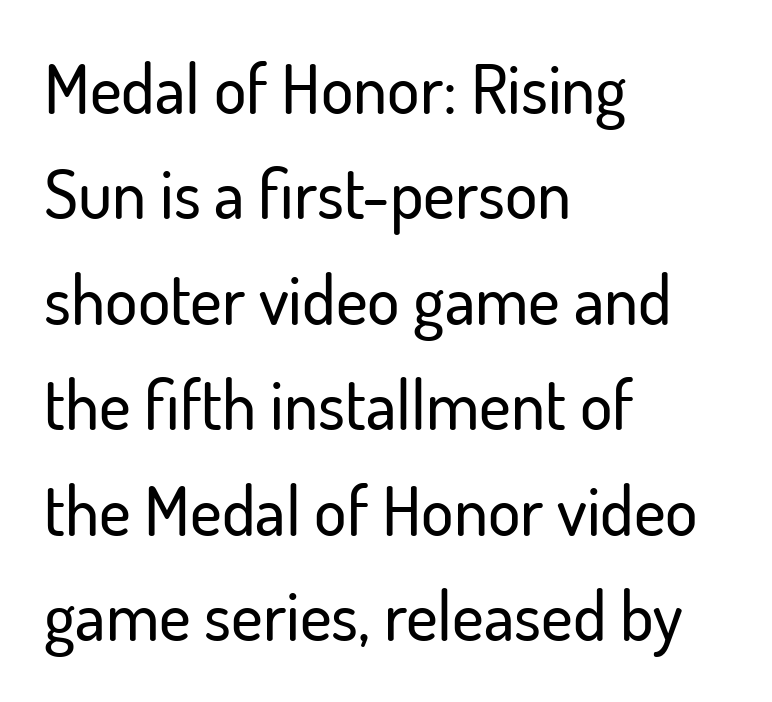
This rendering uses left alignment, leaving the right contour irregular. Regular leading. No feet cap the strokes, marking this as sans-serif type. Words appear dense and cohesive because spacing is normal.
